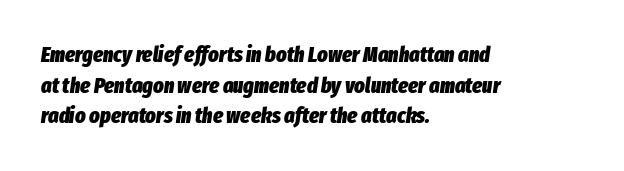
Is the letter spacing exaggerated? No — it looks like the ordinary default. The lettering tilts uniformly, giving the passage an italic look. Anything drawn beneath the words? Only blank space. If you drew a ruler down the left edge, every line would touch it. A typesetter would call this leading conventional body-copy spacing. The passage shown is emphatically bold.
